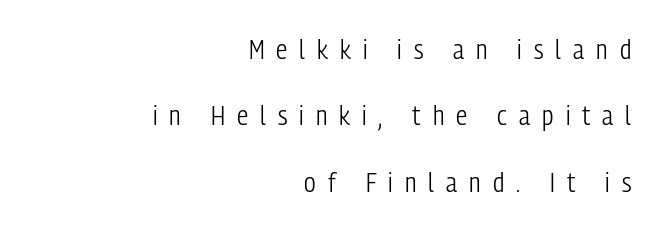
{"serif": "no", "italic": "no", "bold": "no", "weight": "light", "width": "condensed", "stroke_contrast": "low", "x_height": "medium", "monospaced": "no", "underline": "no", "align": "right", "line_spacing": "loose", "line_spacing_ratio": 2.37, "letter_spacing": "wide", "letter_spacing_em": 0.43, "glyph_px": 28}
